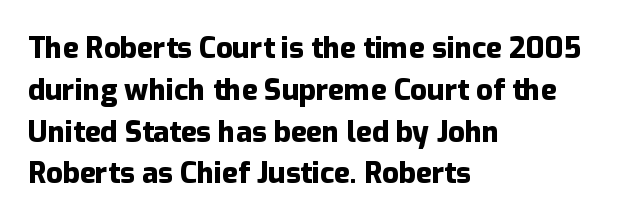
Q: Is the text bold? A: Yes.
Q: Is the text italic (slanted)? A: No, it is upright.
Q: Is the typeface a serif or a sans-serif typeface? A: Sans-serif.
Q: Is the text underlined? A: No.
Q: How is the paragraph aligned? A: Left-aligned.
Q: Is the spacing between letters normal or unusually wide? A: Normal.
Q: Is the spacing between lines tight, normal or loose? A: Normal.
Q: Width (condensed, normal, or wide)? A: Normal.
Q: Stroke contrast? A: Low.
Q: x-height? A: Medium.
Q: Monospaced? A: No.
